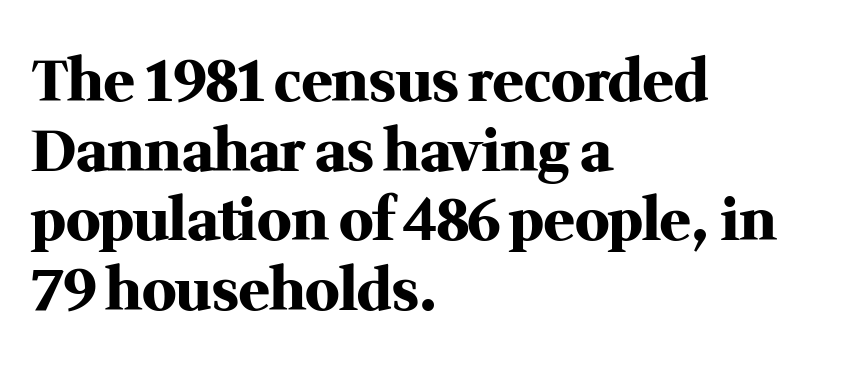
Q: Is the text bold? A: Yes.
Q: Is the text italic (slanted)? A: No, it is upright.
Q: Is the typeface a serif or a sans-serif typeface? A: Serif.
Q: Is the text underlined? A: No.
Q: How is the paragraph aligned? A: Left-aligned.
Q: Is the spacing between letters normal or unusually wide? A: Normal.
Q: Width (condensed, normal, or wide)? A: Normal.
Q: Stroke contrast? A: Medium.
Q: x-height? A: Medium.
Q: Monospaced? A: No.
